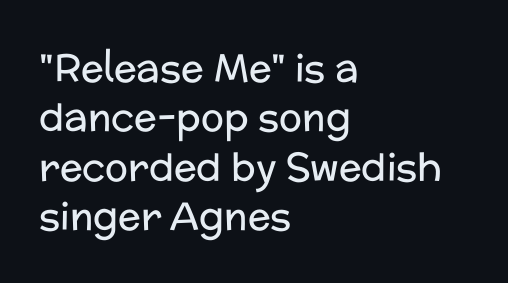
The image shows 38 px regular-weight sans-serif type, upright; set left-aligned, normal line spacing (1.3x), normal letter spacing, not underlined; low stroke contrast and a medium x-height.
